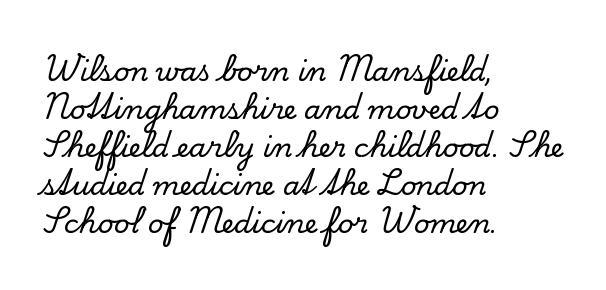
The image shows 27 px text type; set left-aligned, normal line spacing (1.41x), normal letter spacing, not underlined.
